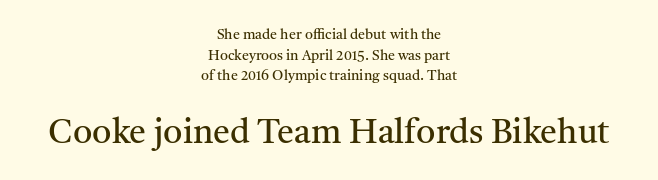
The glyphs are unaccompanied by any horizontal stroke below them. Stems here are at most as thick as an everyday book face. Is this a fixed-width face? No — the glyphs have proportional, varying widths. Note: serifs present on the glyphs.
